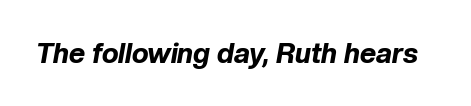
Q: Is the text bold? A: Yes.
Q: Is the text italic (slanted)? A: Yes, it leans right by about 10 degrees.
Q: Is the text underlined? A: No.
Q: Is the spacing between letters normal or unusually wide? A: Normal.
Q: Width (condensed, normal, or wide)? A: Normal.
Q: Stroke contrast? A: Low.
Q: x-height? A: Medium.
Q: Monospaced? A: No.
